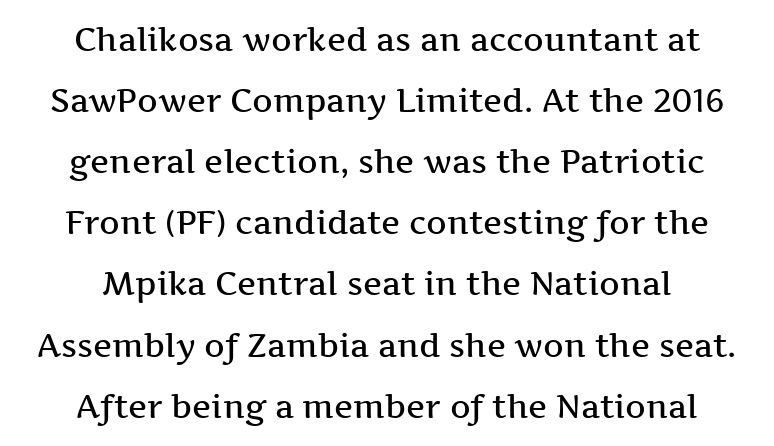
Q: Is the text bold? A: Semi-bold.
Q: Is the text italic (slanted)? A: No, it is upright.
Q: Is the typeface a serif or a sans-serif typeface? A: Serif.
Q: Is the text underlined? A: No.
Q: How is the paragraph aligned? A: Centered.
Q: Is the spacing between letters normal or unusually wide? A: Normal.
Q: Is the spacing between lines tight, normal or loose? A: Loose.
Q: Width (condensed, normal, or wide)? A: Wide.
Q: Stroke contrast? A: Medium.
Q: x-height? A: Medium.
Q: Monospaced? A: No.
